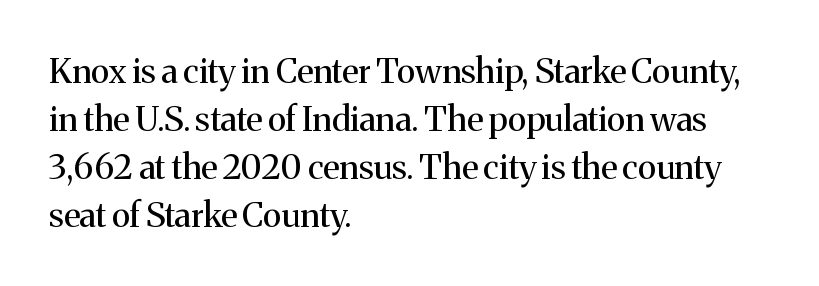
{"serif": "yes", "italic": "no", "bold": "no", "weight": "regular", "width": "normal", "stroke_contrast": "medium", "x_height": "medium", "monospaced": "no", "underline": "no", "align": "left", "line_spacing": "normal", "line_spacing_ratio": 1.41, "letter_spacing": "normal", "letter_spacing_em": 0.0, "glyph_px": 34}
